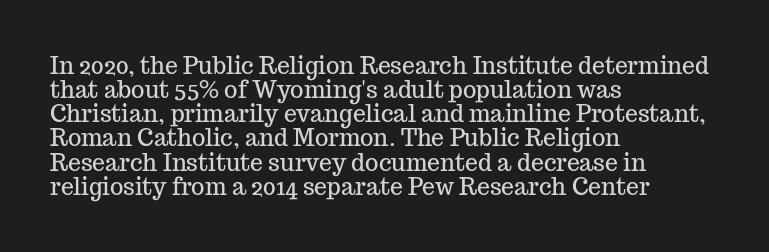
{"italic": "no", "underline": "no", "align": "left", "line_spacing": "tight", "line_spacing_ratio": 1.05, "letter_spacing": "normal", "letter_spacing_em": 0.0, "glyph_px": 23}
